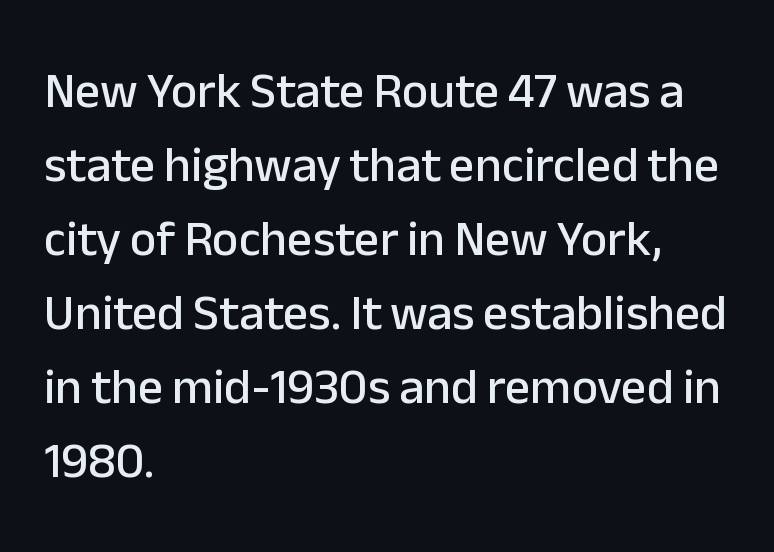
The image shows 50 px sans-serif type, upright; set left-aligned, normal line spacing (1.48x), normal letter spacing, not underlined; low stroke contrast and a medium x-height.
